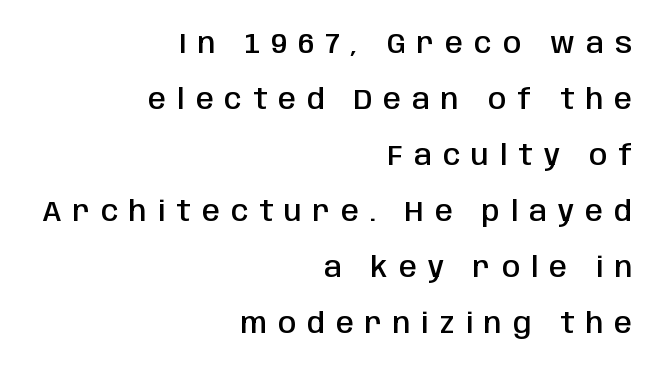
{"serif": "no", "italic": "no", "bold": "semi", "weight": "semibold", "width": "condensed", "stroke_contrast": "low", "x_height": "large", "monospaced": "no", "underline": "no", "align": "right", "line_spacing": "loose", "line_spacing_ratio": 1.93, "letter_spacing": "wide", "letter_spacing_em": 0.38, "glyph_px": 29}
